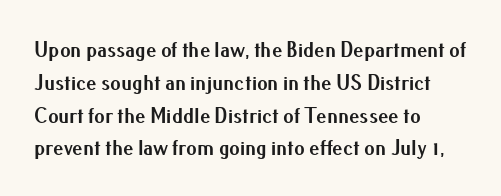
{"italic": "no", "bold": "yes", "underline": "no", "align": "left", "line_spacing": "normal", "line_spacing_ratio": 1.56, "letter_spacing": "normal", "letter_spacing_em": 0.0, "glyph_px": 21}
